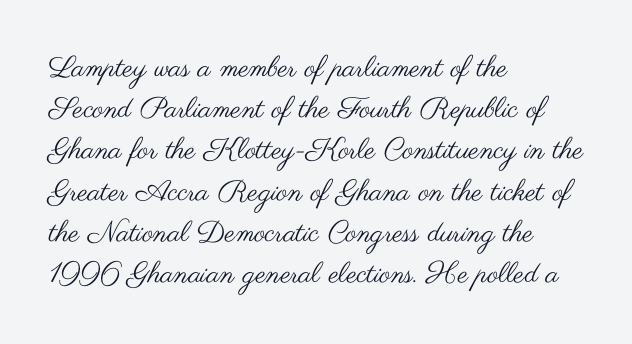
{"serif": "no", "bold": "no", "weight": "regular", "width": "wide", "stroke_contrast": "medium", "x_height": "small", "monospaced": "no", "underline": "no", "align": "left", "line_spacing": "normal", "line_spacing_ratio": 1.42, "letter_spacing": "normal", "letter_spacing_em": 0.0, "glyph_px": 29}
